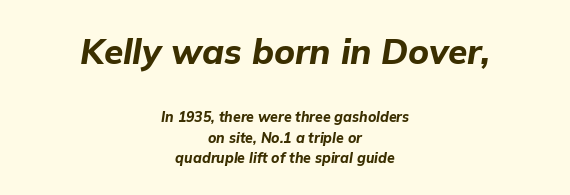
Q: Is the text bold? A: Yes.
Q: Is the text italic (slanted)? A: Yes, it leans right by about 9 degrees.
Q: Is the text underlined? A: No.
Q: How is the paragraph aligned? A: Centered.
Q: Is the spacing between letters normal or unusually wide? A: Normal.
Q: Is the spacing between lines tight, normal or loose? A: Normal.
Q: Which block of text is set in a larger size, the first (top) or the second (bottom)? A: The first (top) one.
Q: Width (condensed, normal, or wide)? A: Normal.
Q: Stroke contrast? A: Low.
Q: x-height? A: Medium.
Q: Monospaced? A: No.
